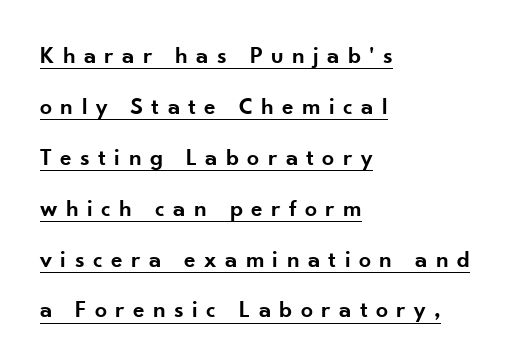
{"italic": "no", "bold": "semi", "underline": "yes", "align": "left", "line_spacing": "loose", "line_spacing_ratio": 2.12, "letter_spacing": "wide", "letter_spacing_em": 0.35, "glyph_px": 24}
